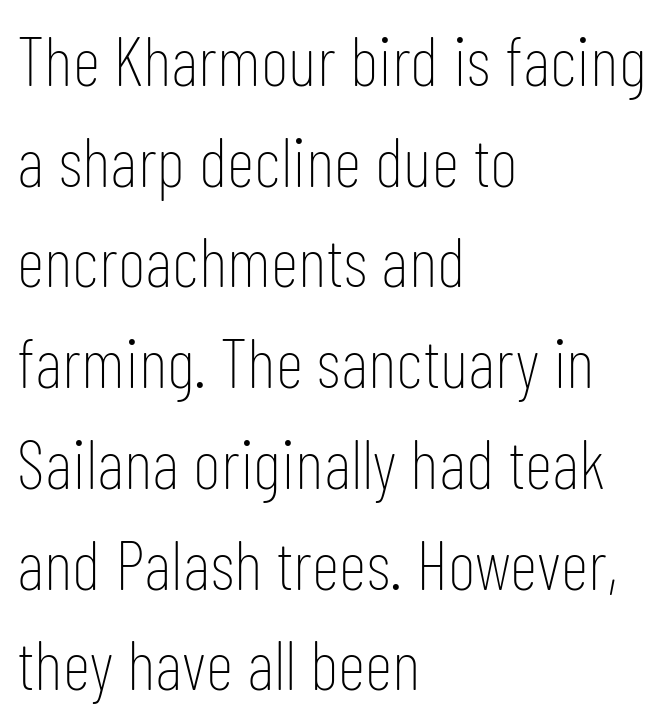
The image shows 69 px thin, condensed sans-serif type, upright; set left-aligned, normal line spacing (1.46x), normal letter spacing, not underlined; low stroke contrast and a medium x-height.
